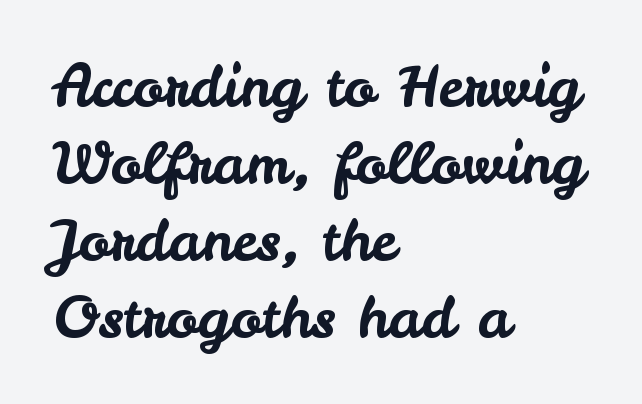
Is the letter spacing exaggerated? No — it looks like the ordinary default. Quick note: interline space is typical. What kind of face is this? One without serifs — a sans. Decoration check: the copy has no underline. Looks like regular typesetting: each glyph gets only the width it needs.
